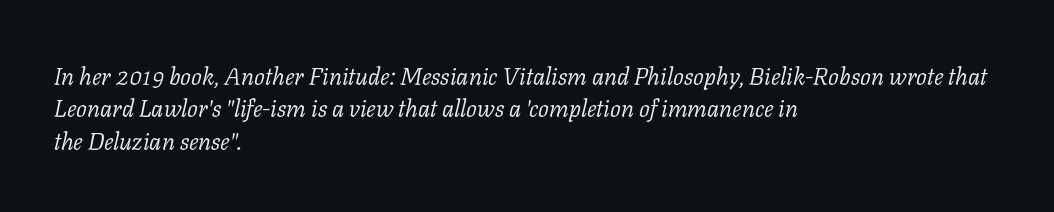
Q: Is the text bold? A: No.
Q: Is the text italic (slanted)? A: Yes, it leans right by about 11 degrees.
Q: Is the text underlined? A: No.
Q: How is the paragraph aligned? A: Left-aligned.
Q: Is the spacing between letters normal or unusually wide? A: Normal.
Q: Is the spacing between lines tight, normal or loose? A: Normal.
